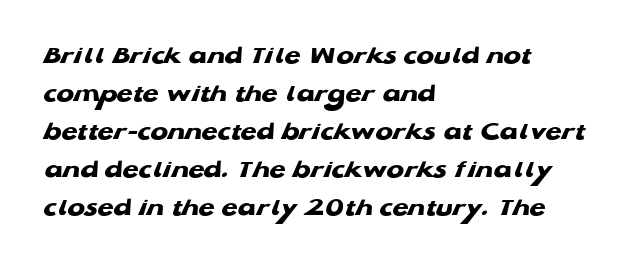
Q: Is the text bold? A: Yes.
Q: Is the text underlined? A: No.
Q: How is the paragraph aligned? A: Left-aligned.
Q: Is the spacing between letters normal or unusually wide? A: Normal.
Q: Is the spacing between lines tight, normal or loose? A: Normal.
